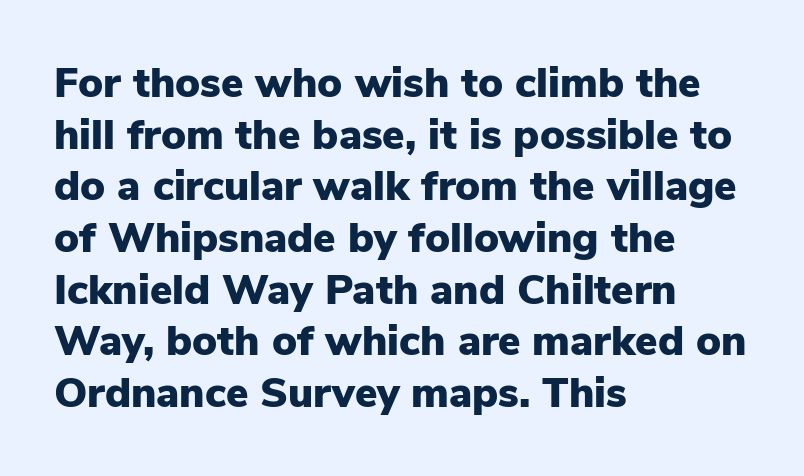
Words appear dense and cohesive because spacing is normal. Check under the words: just untouched page. Type style note: lacks serifs. Think of a printed novel: that variable character pitch is what you see here.
